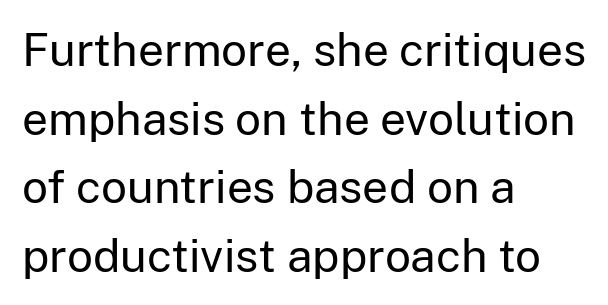
The image shows 46 px regular-weight sans-serif type, upright; set left-aligned, normal line spacing (1.49x), normal letter spacing, not underlined; low stroke contrast and a medium x-height.
